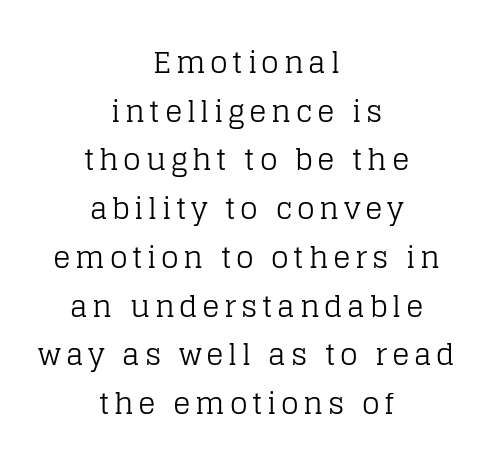
{"serif": "yes", "italic": "no", "bold": "no", "weight": "regular", "width": "normal", "stroke_contrast": "low", "x_height": "large", "monospaced": "no", "underline": "no", "align": "center", "line_spacing": "normal", "line_spacing_ratio": 1.68, "glyph_px": 29}
